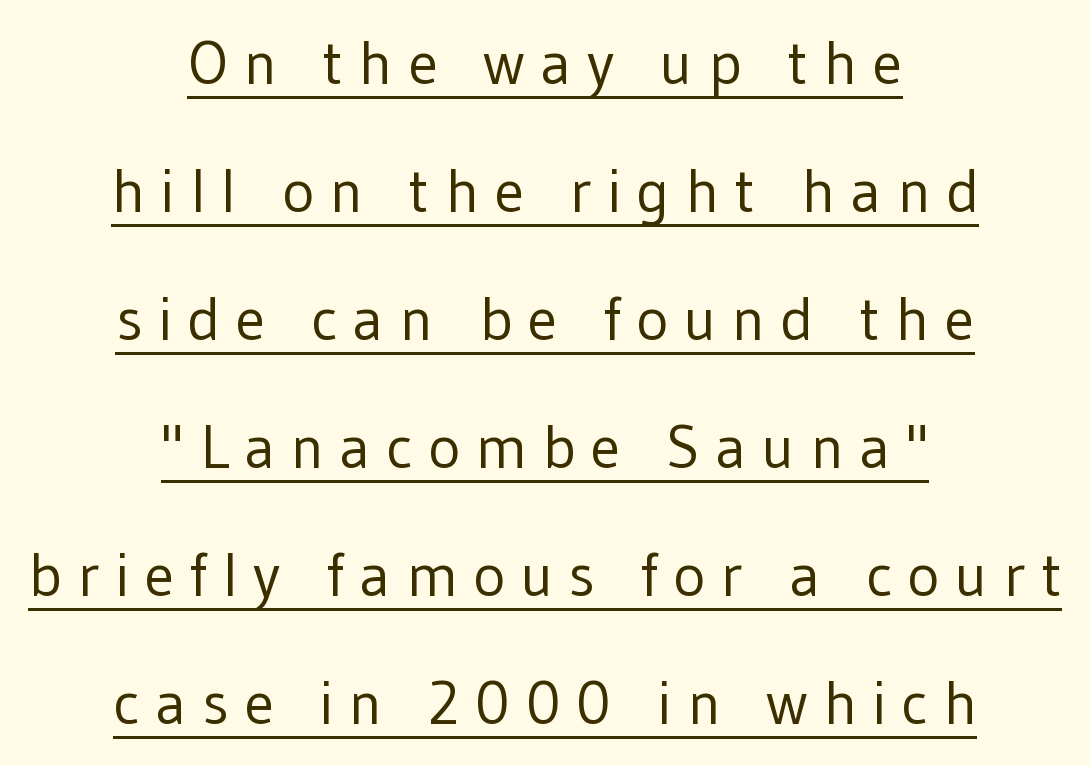
Character widths vary here, with narrow letters taking less room than wide ones. The space between consecutive lines is lavish. No extra ink here — the face is not bold. Spacing between characters has been opened up far beyond the box default. Ascenders rise straight up at ninety degrees.
